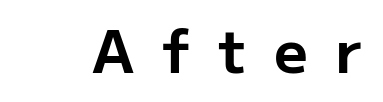
The image shows 59 px bold sans-serif type, upright; set unusually wide letter spacing (+0.47 em), not underlined; low stroke contrast and a medium x-height.
